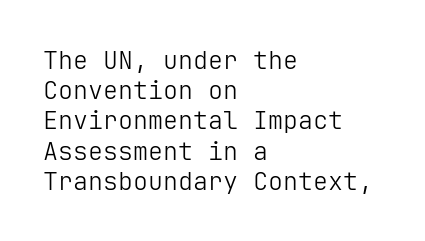
{"italic": "no", "bold": "no", "underline": "no", "align": "left", "line_spacing_ratio": 1.21, "letter_spacing": "normal", "letter_spacing_em": 0.0, "glyph_px": 25}
